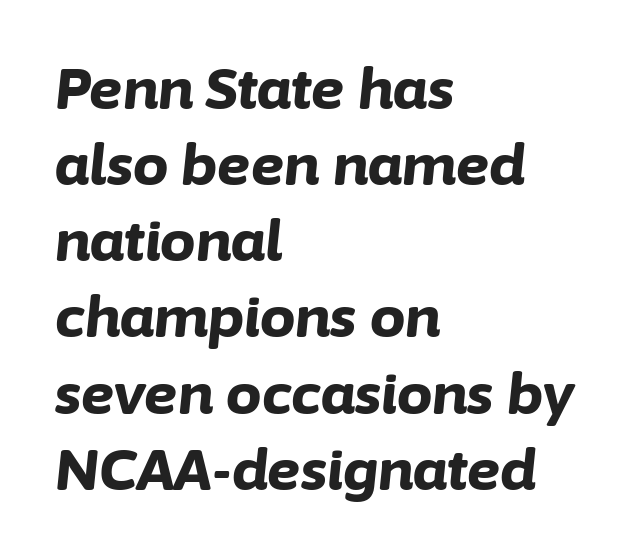
How would I describe the line gaps? Plain and ordinary. The face used here has the dense, thick strokes of a bold. The letters advance in unequal steps, a hallmark of proportional type. You can tell it's italic because the verticals aren't actually vertical.
